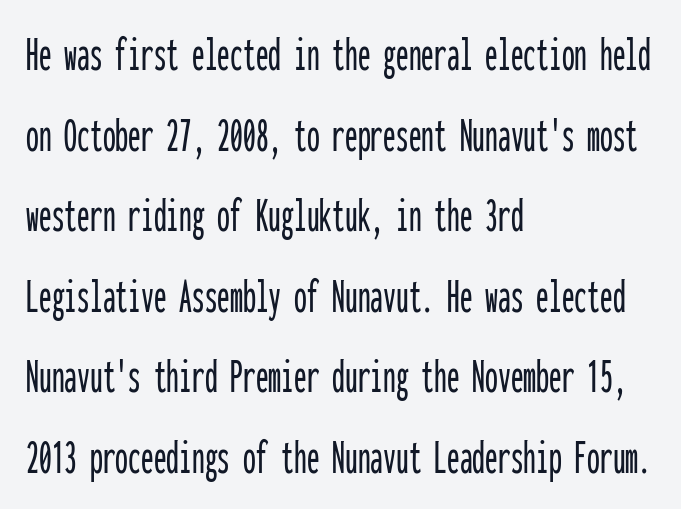
Words float on clear page, feet unadorned. Between one letter and the next there's only the usual sliver of space. No italicization has been applied; the sample stays upright. Note the uniform advance width — an 'i' takes as much space as an 'm'. Notice how descenders clear the ascenders below comfortably — that's standard leading.
